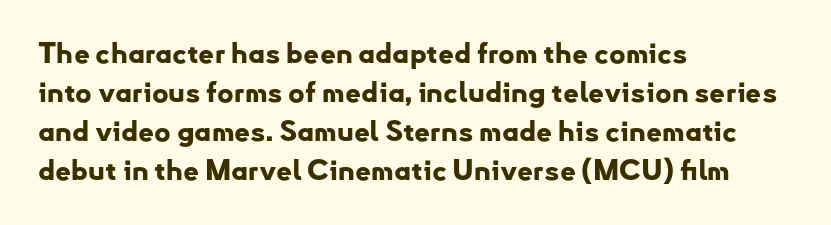
The image shows 28 px bold sans-serif type, upright; set left-aligned, normal line spacing (1.39x), normal letter spacing, not underlined; low stroke contrast and a small x-height.
